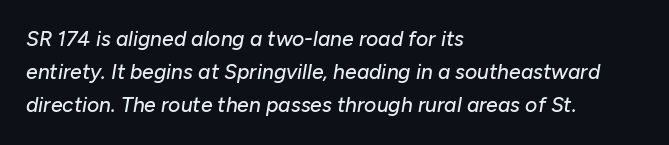
There's an unmistakable incline to the writing here. The strip under each line holds only bare page. One glance says typical: line gaps are just what's usual. Nothing unusual about the tracking: characters are spaced as the font intends. A classic flush-left, rag-right setting is used for this passage.
